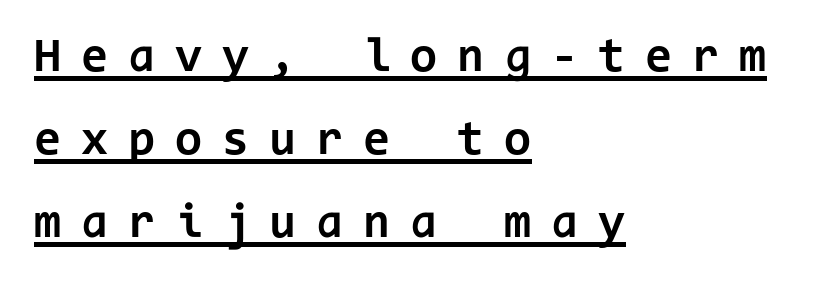
The image shows 49 px bold sans-serif type, upright, monospaced; set left-aligned, normal line spacing (1.69x), unusually wide letter spacing (+0.41 em), underlined; low stroke contrast and a medium x-height.
